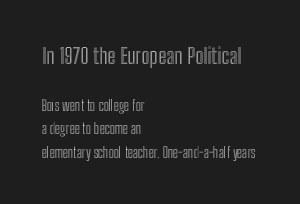
{"italic": "no", "underline": "no", "align": "left", "line_spacing": "normal", "line_spacing_ratio": 1.69, "letter_spacing": "normal", "letter_spacing_em": 0.0, "larger_block": "first", "size_ratio": 1.57, "glyph_px": 22}
